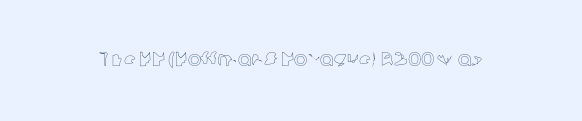
{"italic": "no", "underline": "no", "letter_spacing": "normal", "letter_spacing_em": 0.0, "glyph_px": 20}
